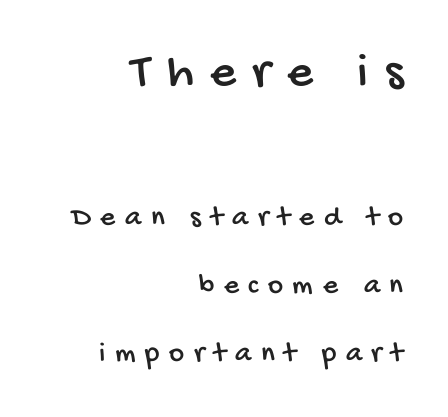
The image shows 50 px condensed sans-serif type; set right-aligned, loose line spacing (2.33x), unusually wide letter spacing (+0.33 em), not underlined; the first (top) block is 1.72x larger; low stroke contrast and a large x-height.
